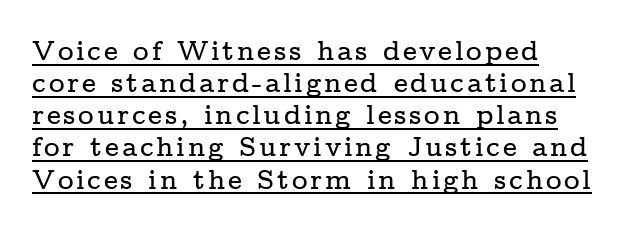
The rag falls on the right side of this text block. Glance below the letters and you will spot a drawn line. Italic: no, the glyphs are upright roman.
